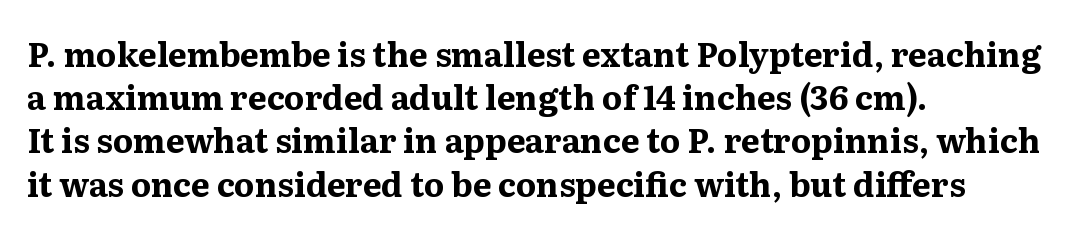
{"serif": "yes", "italic": "no", "bold": "yes", "weight": "bold", "width": "normal", "stroke_contrast": "medium", "x_height": "medium", "monospaced": "no", "underline": "no", "align": "left", "line_spacing": "normal", "line_spacing_ratio": 1.31, "letter_spacing": "normal", "letter_spacing_em": 0.0, "glyph_px": 33}
